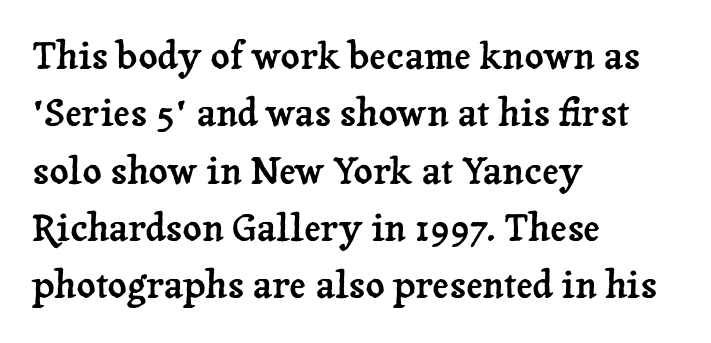
The image shows 37 px serif type, upright; set left-aligned, normal line spacing (1.55x), normal letter spacing, not underlined; low stroke contrast and a medium x-height.
